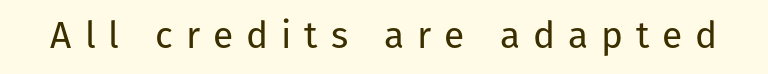
Q: Is the text bold? A: No.
Q: Is the text italic (slanted)? A: No, it is upright.
Q: Is the typeface a serif or a sans-serif typeface? A: Sans-serif.
Q: Is the text underlined? A: No.
Q: Is the spacing between letters normal or unusually wide? A: Unusually wide.
Q: Width (condensed, normal, or wide)? A: Normal.
Q: Stroke contrast? A: Low.
Q: x-height? A: Medium.
Q: Monospaced? A: No.
